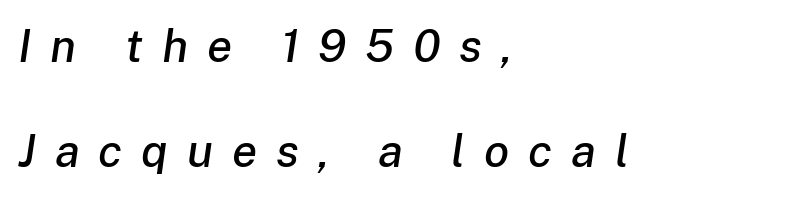
The image shows 46 px text type, italic (leaning right); set left-aligned, loose line spacing (2.29x), unusually wide letter spacing (+0.41 em), not underlined; low stroke contrast and a medium x-height.
